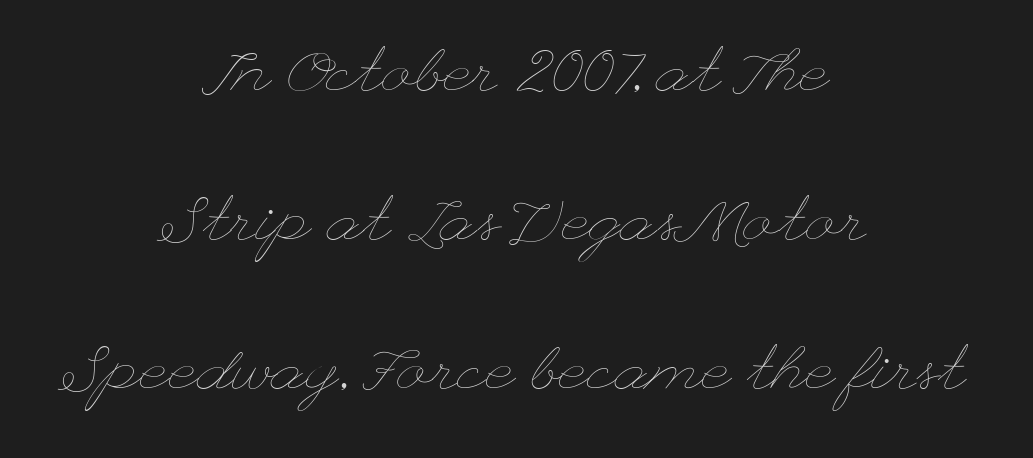
This rendering leaves character spacing at its baseline value. Regarding leading, the lines here are spaced well apart. The passage is arranged like a title page — every line centered. Is the type heavy? It reads as light-to-regular instead. Type without underlining.
